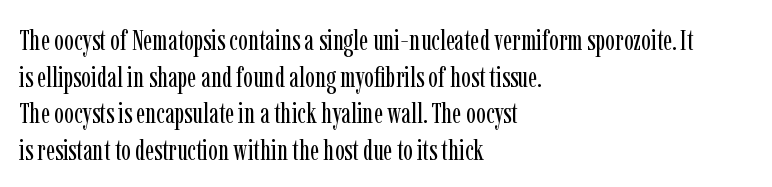
Heft: none added — not bold. Posture: straight, roman, zero tilt. Lines of text with bare space underneath. Each line starts at the same left margin while the right side varies. The passage shown is typed in a proportional face where columns would drift. This sample keeps an unexceptional amount of space between lines.
